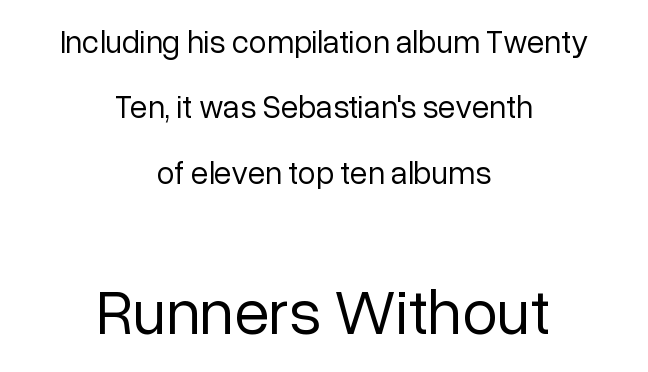
{"serif": "no", "italic": "no", "bold": "no", "weight": "regular", "width": "normal", "stroke_contrast": "low", "x_height": "medium", "monospaced": "no", "underline": "no", "align": "center", "line_spacing": "loose", "line_spacing_ratio": 2.04, "letter_spacing": "normal", "letter_spacing_em": 0.0, "larger_block": "second", "size_ratio": 2.0, "glyph_px": 64}
